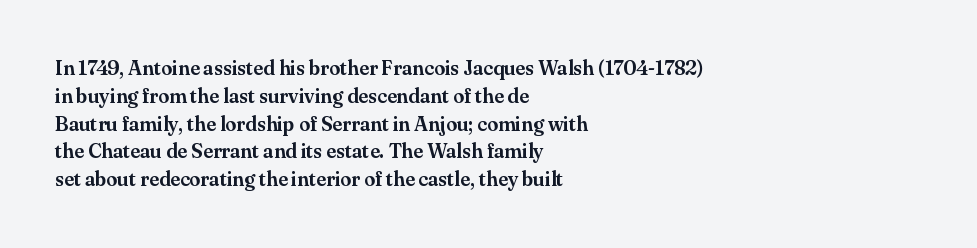
{"italic": "no", "underline": "no", "align": "left", "line_spacing": "normal", "line_spacing_ratio": 1.39, "letter_spacing": "normal", "letter_spacing_em": 0.0, "glyph_px": 20}
